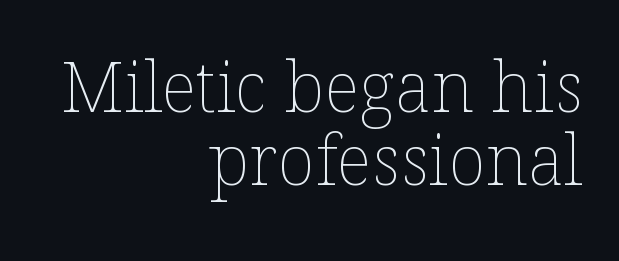
Italic: no, the glyphs are upright roman. Casual observation: everything's shoved over to the right. Descenders are the only things crossing below the line. Standard letterfit; no display-style spreading of the glyphs.
